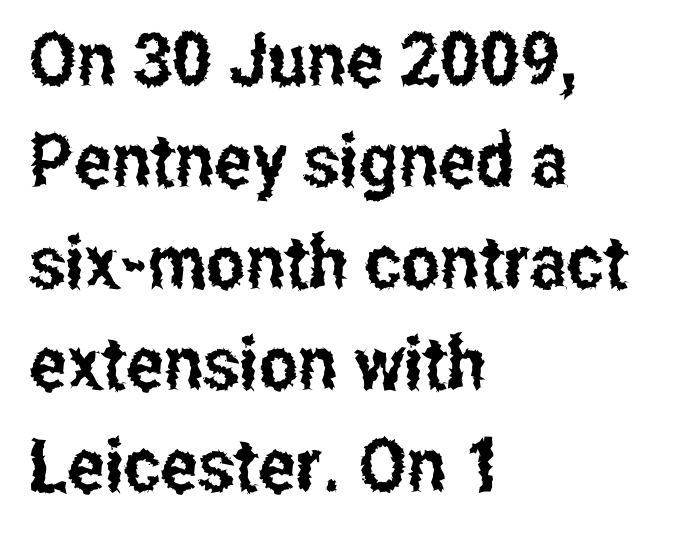
Is this a fixed-width face? No — the glyphs have proportional, varying widths. Note: no serifs on the glyphs. How would I describe the line gaps? Plain and ordinary. Letters rest on an invisible, unmarked baseline.
